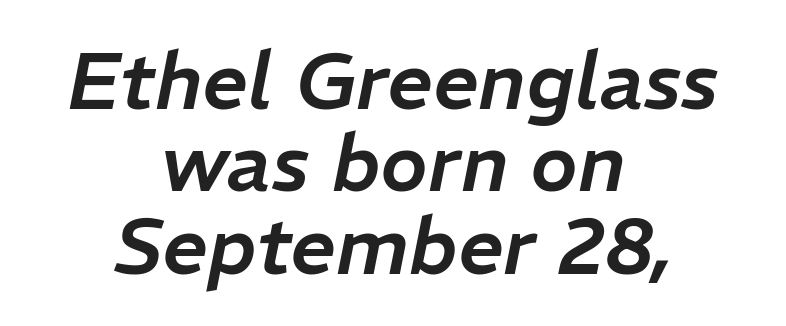
The face used here is rendered with its standard letterfit. A typesetter would call this leading minimal, almost set solid. You could not count columns in this text — the font is proportionally spaced. The string is rendered with underlining switched off. Where is the straight margin? There isn't one; the lines are centered.
